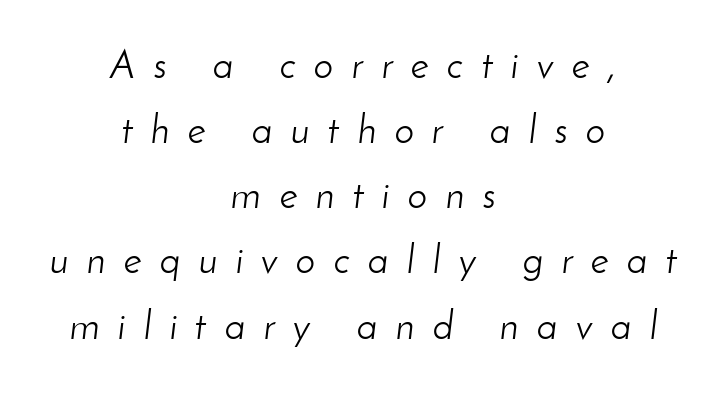
{"italic": "yes", "lean": "right", "slant_degrees": 8, "bold": "no", "weight": "light", "width": "normal", "stroke_contrast": "low", "x_height": "small", "monospaced": "no", "underline": "no", "align": "center", "line_spacing": "normal", "line_spacing_ratio": 1.67, "letter_spacing": "wide", "letter_spacing_em": 0.47, "glyph_px": 39}
